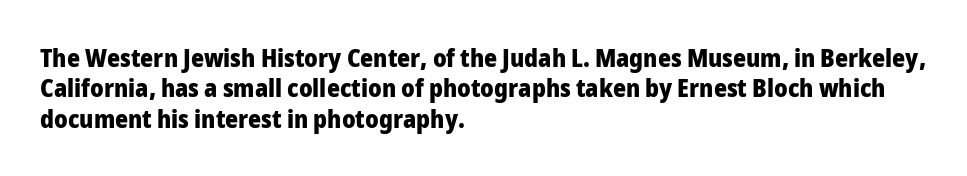
Each line starts at the same left margin while the right side varies. Words appear dense and cohesive because spacing is normal. What weight is shown? A full bold with thick strokes. Nope, not italic — everything's standing straight.
